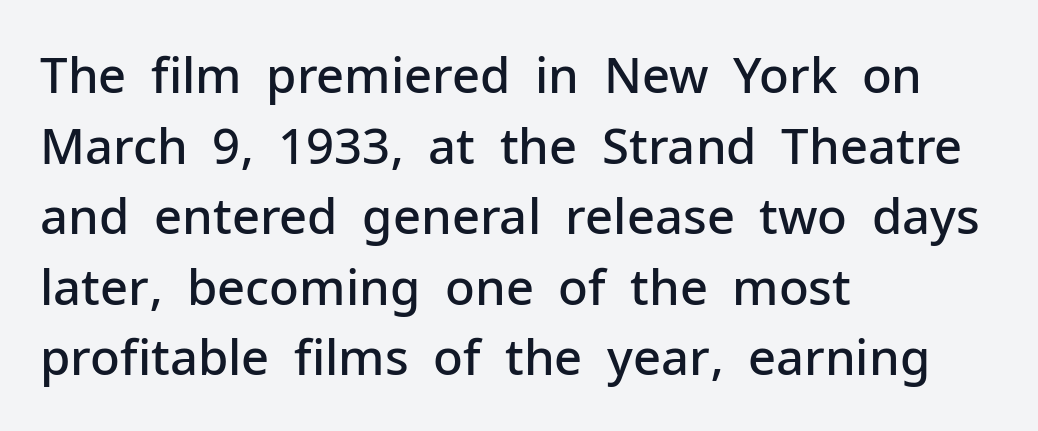
Only glyphs here, with clear space below each row. Nobody touched the tracking dial on this one. Varying glyph widths throughout — classic text-font behaviour. A typesetter would mark this as roman, not italic.
